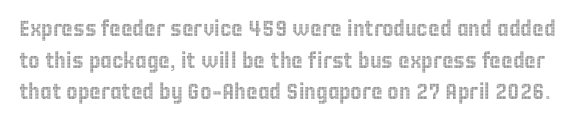
Q: Is the text italic (slanted)? A: No, it is upright.
Q: Is the text underlined? A: No.
Q: Is the spacing between letters normal or unusually wide? A: Normal.
Q: Is the spacing between lines tight, normal or loose? A: Normal.
